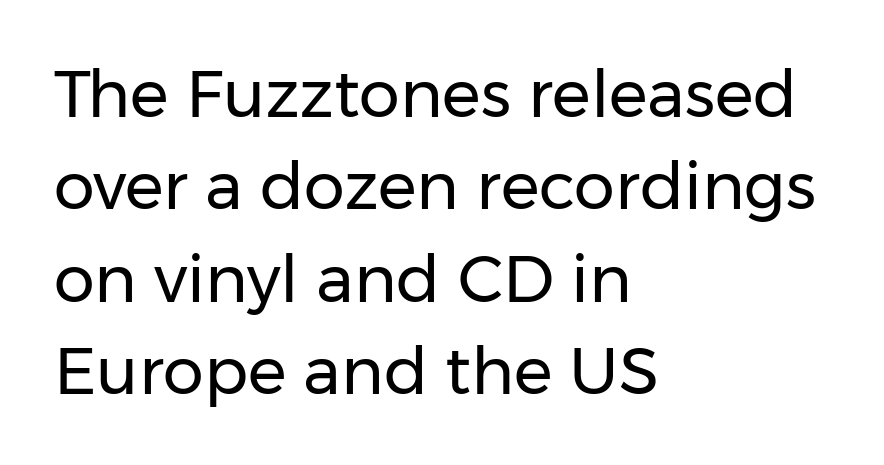
{"serif": "no", "italic": "no", "bold": "no", "weight": "regular", "width": "normal", "stroke_contrast": "low", "x_height": "medium", "monospaced": "no", "underline": "no", "align": "left", "line_spacing": "normal", "line_spacing_ratio": 1.42, "letter_spacing": "normal", "letter_spacing_em": 0.0, "glyph_px": 65}
